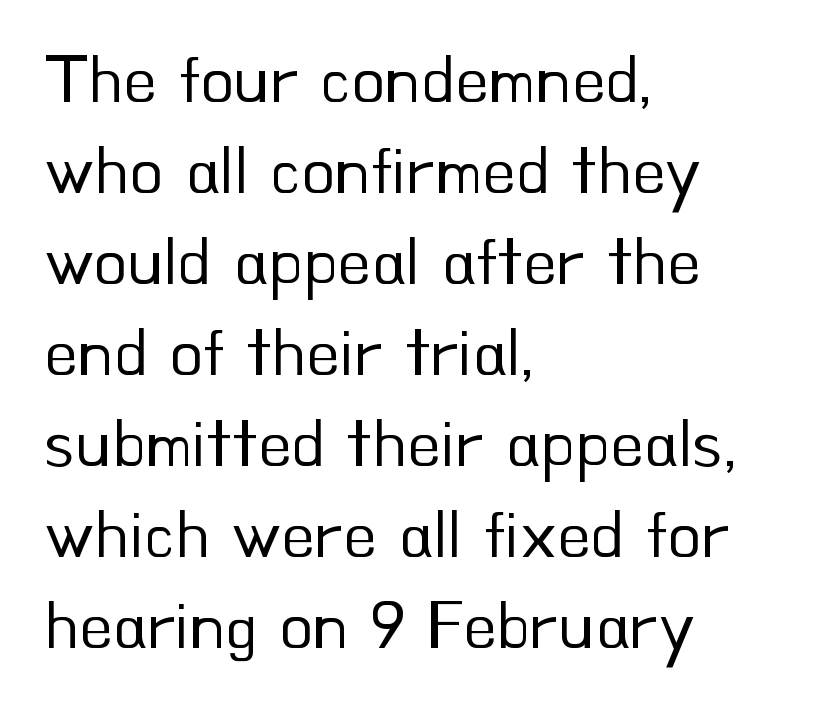
Lines of text with bare space underneath. The type is set solid horizontally, with unmodified tracking. To sum up the face: it is a sans, with no serifs. The passage shown is typed in a proportional face where columns would drift.
